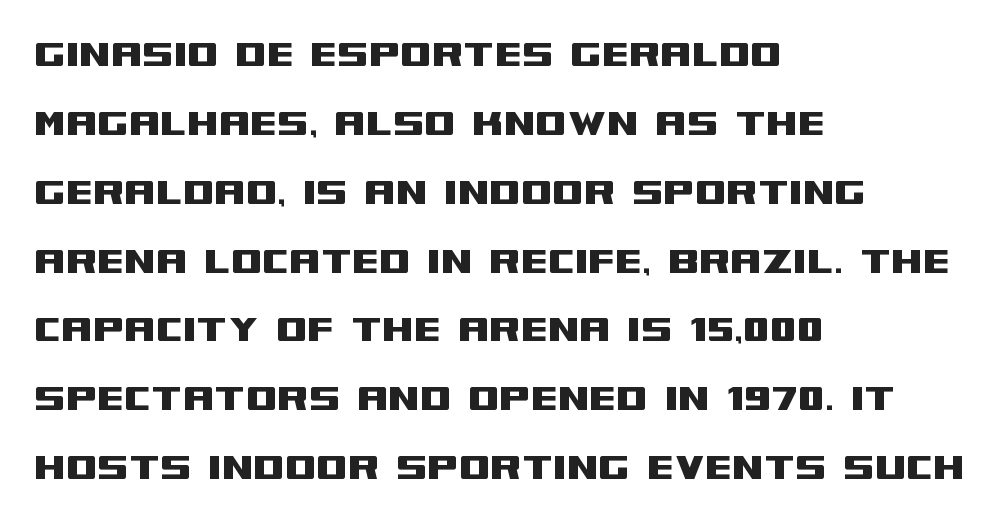
The image shows 45 px wide sans-serif type, upright; set left-aligned, normal line spacing (1.53x), normal letter spacing, not underlined; medium stroke contrast and a large x-height.
